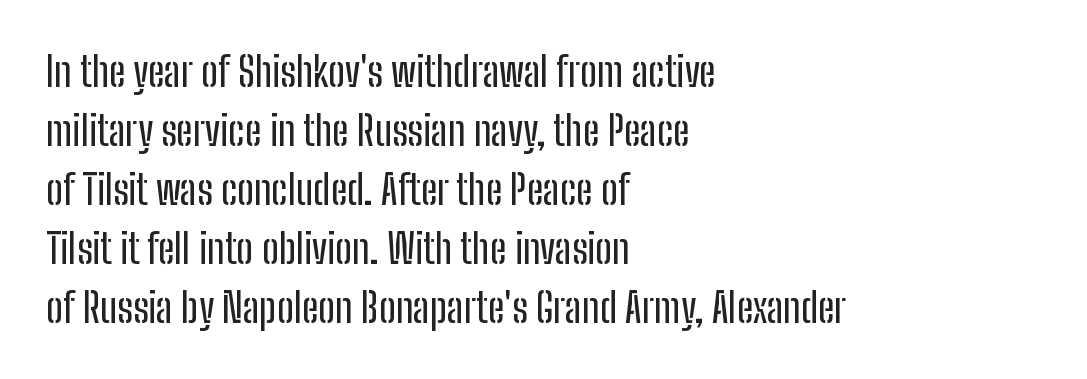
{"serif": "no", "italic": "no", "width": "condensed", "stroke_contrast": "low", "x_height": "medium", "monospaced": "no", "underline": "no", "align": "left", "line_spacing": "normal", "line_spacing_ratio": 1.44, "letter_spacing": "normal", "letter_spacing_em": 0.0, "glyph_px": 41}
